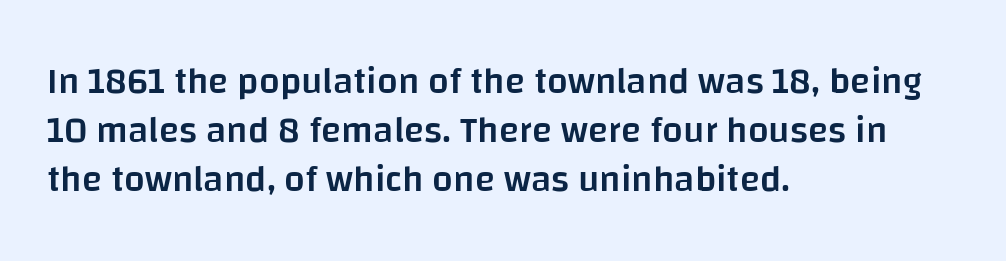
{"serif": "no", "italic": "no", "bold": "semi", "weight": "semibold", "width": "normal", "stroke_contrast": "low", "x_height": "large", "monospaced": "no", "underline": "no", "align": "left", "line_spacing": "normal", "line_spacing_ratio": 1.32, "letter_spacing": "normal", "letter_spacing_em": 0.0, "glyph_px": 37}
